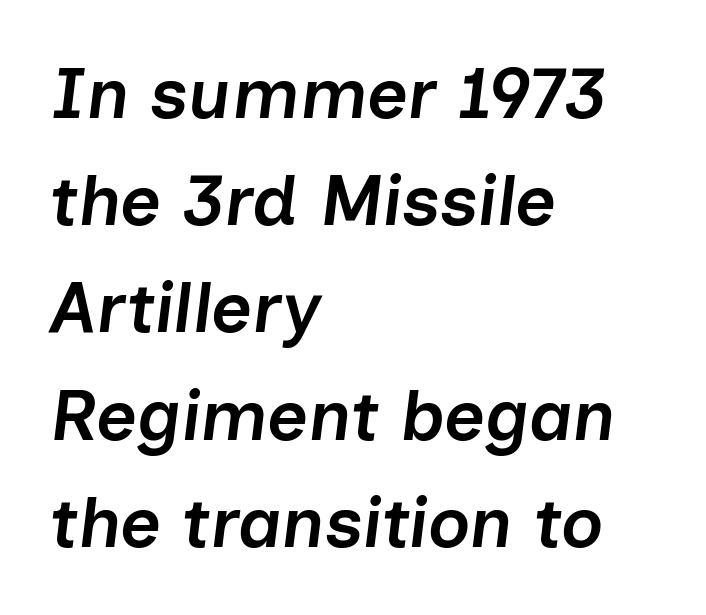
Q: Is the text bold? A: Semi-bold.
Q: Is the text italic (slanted)? A: Yes, it leans right by about 7 degrees.
Q: Is the text underlined? A: No.
Q: How is the paragraph aligned? A: Left-aligned.
Q: Is the spacing between letters normal or unusually wide? A: Normal.
Q: Is the spacing between lines tight, normal or loose? A: Normal.
Q: Width (condensed, normal, or wide)? A: Normal.
Q: Stroke contrast? A: Low.
Q: x-height? A: Medium.
Q: Monospaced? A: No.
